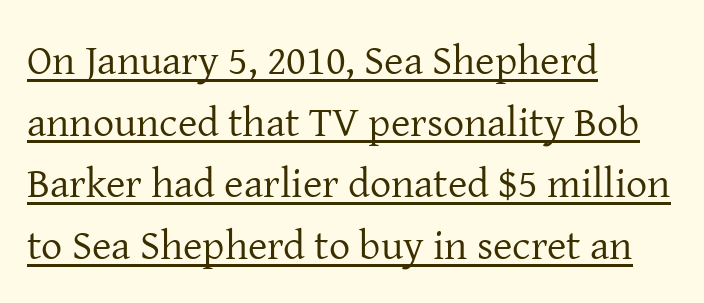
Q: Is the text bold? A: No.
Q: Is the text italic (slanted)? A: No, it is upright.
Q: Is the typeface a serif or a sans-serif typeface? A: Serif.
Q: Is the text underlined? A: Yes.
Q: How is the paragraph aligned? A: Left-aligned.
Q: Is the spacing between letters normal or unusually wide? A: Normal.
Q: Is the spacing between lines tight, normal or loose? A: Normal.
Q: Width (condensed, normal, or wide)? A: Normal.
Q: Stroke contrast? A: Low.
Q: x-height? A: Medium.
Q: Monospaced? A: No.
